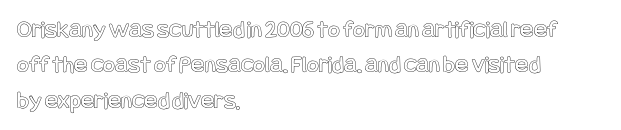
{"italic": "no", "underline": "no", "align": "left", "line_spacing": "normal", "line_spacing_ratio": 1.42, "letter_spacing": "normal", "letter_spacing_em": 0.0, "glyph_px": 25}
